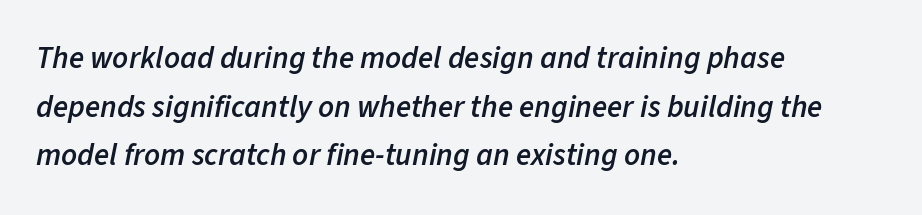
{"italic": "yes", "lean": "right", "slant_degrees": 11, "bold": "semi", "weight": "semibold", "width": "normal", "stroke_contrast": "low", "x_height": "medium", "monospaced": "no", "underline": "no", "align": "left", "line_spacing": "normal", "line_spacing_ratio": 1.57, "letter_spacing": "normal", "letter_spacing_em": 0.0, "glyph_px": 31}
